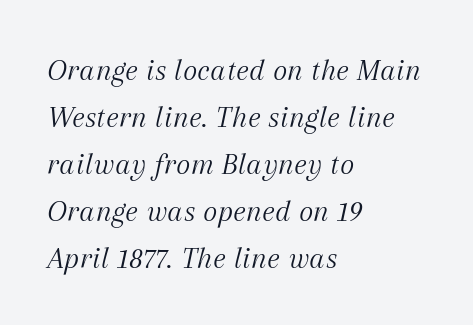
{"serif": "yes", "italic": "yes", "lean": "right", "slant_degrees": 12, "bold": "no", "weight": "light", "width": "normal", "stroke_contrast": "medium", "x_height": "medium", "monospaced": "no", "underline": "no", "align": "left", "line_spacing": "normal", "line_spacing_ratio": 1.52, "letter_spacing": "normal", "letter_spacing_em": 0.0, "glyph_px": 31}
